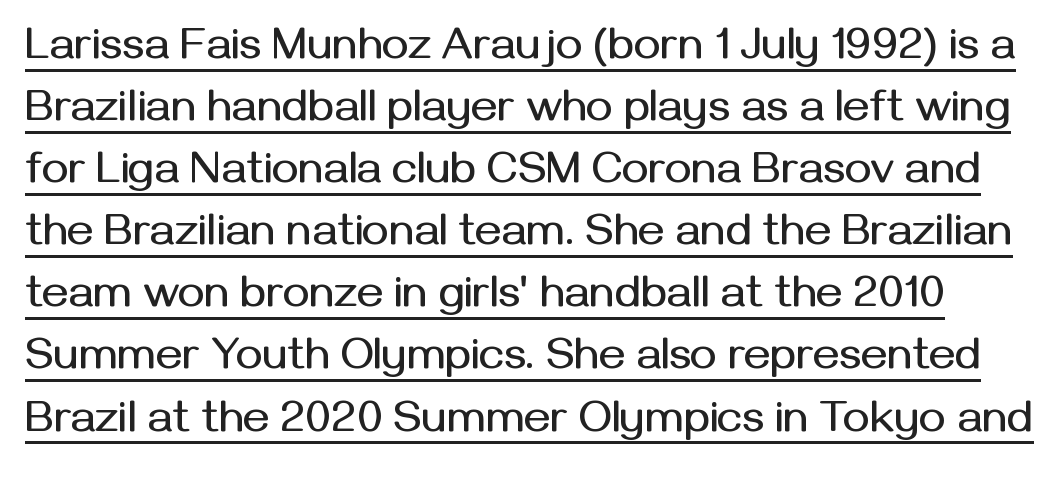
The image shows 45 px sans-serif type, upright; set normal line spacing (1.38x), normal letter spacing, underlined; medium stroke contrast and a medium x-height.
